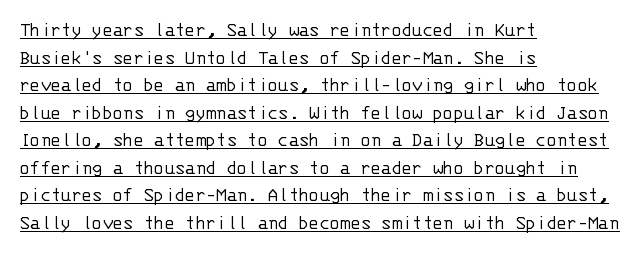
Q: Is the text bold? A: No.
Q: Is the text italic (slanted)? A: No, it is upright.
Q: Is the text underlined? A: Yes.
Q: How is the paragraph aligned? A: Left-aligned.
Q: Is the spacing between letters normal or unusually wide? A: Normal.
Q: Is the spacing between lines tight, normal or loose? A: Normal.
